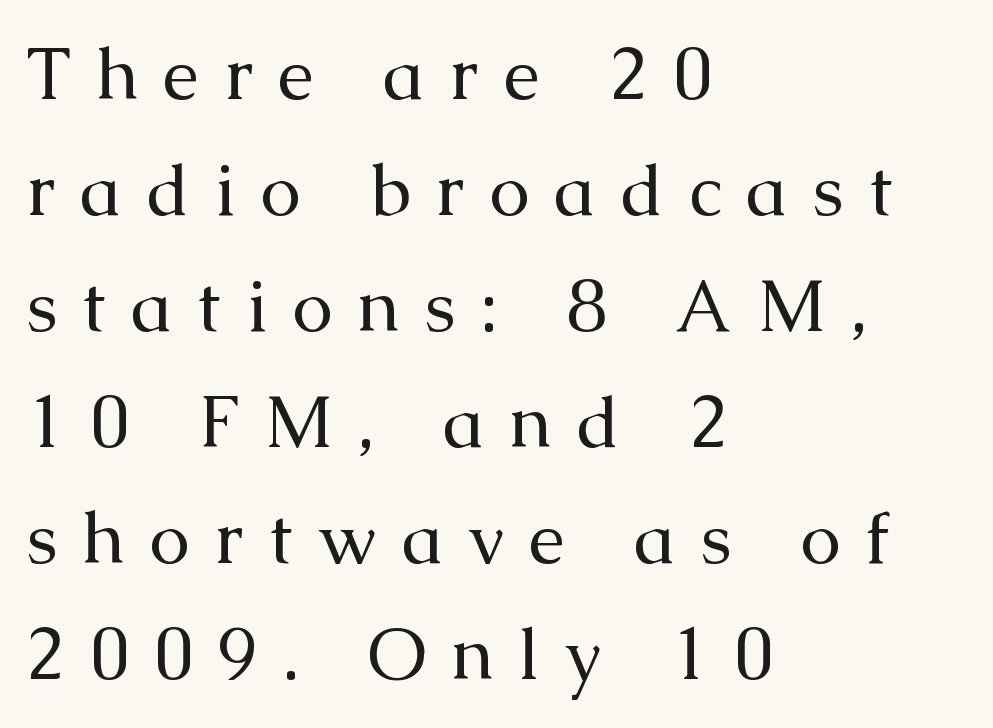
{"serif": "yes", "italic": "no", "bold": "no", "weight": "regular", "width": "normal", "stroke_contrast": "medium", "x_height": "medium", "monospaced": "no", "underline": "no", "align": "left", "line_spacing": "normal", "line_spacing_ratio": 1.59, "letter_spacing": "wide", "letter_spacing_em": 0.34, "glyph_px": 73}
